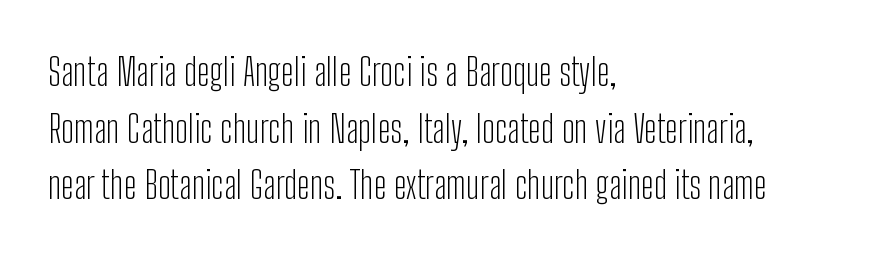
{"serif": "no", "italic": "no", "bold": "no", "weight": "light", "width": "condensed", "stroke_contrast": "low", "x_height": "medium", "monospaced": "no", "underline": "no", "align": "left", "line_spacing": "normal", "line_spacing_ratio": 1.49, "letter_spacing": "normal", "letter_spacing_em": 0.0, "glyph_px": 38}
